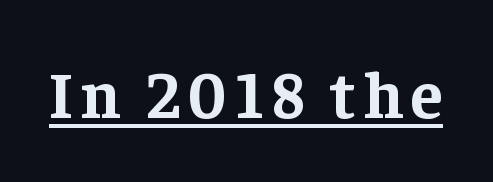
{"serif": "yes", "italic": "no", "bold": "yes", "weight": "bold", "width": "normal", "stroke_contrast": "low", "x_height": "medium", "monospaced": "no", "underline": "yes", "glyph_px": 66}
